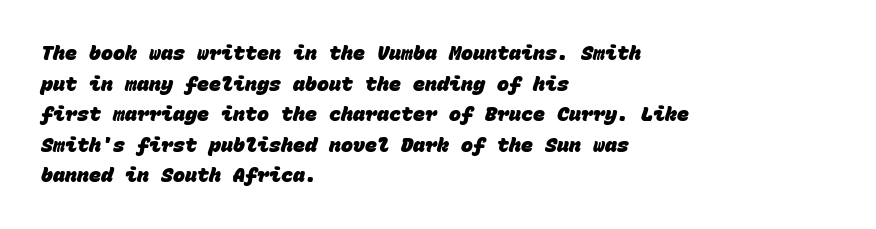
The image shows 20 px bold type; set left-aligned, normal line spacing (1.53x), normal letter spacing, not underlined.
